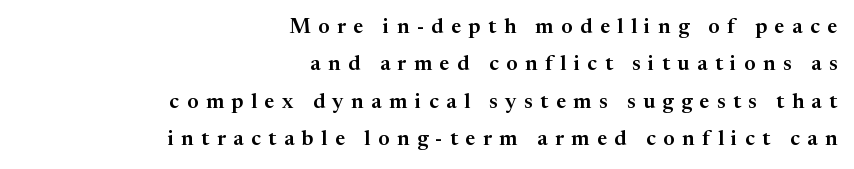
{"italic": "no", "underline": "no", "align": "right", "line_spacing_ratio": 1.78, "letter_spacing": "wide", "letter_spacing_em": 0.36, "glyph_px": 21}
